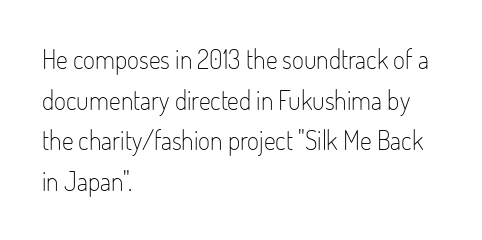
Q: Is the text bold? A: No.
Q: Is the text italic (slanted)? A: No, it is upright.
Q: Is the text underlined? A: No.
Q: How is the paragraph aligned? A: Left-aligned.
Q: Is the spacing between letters normal or unusually wide? A: Normal.
Q: Is the spacing between lines tight, normal or loose? A: Normal.
